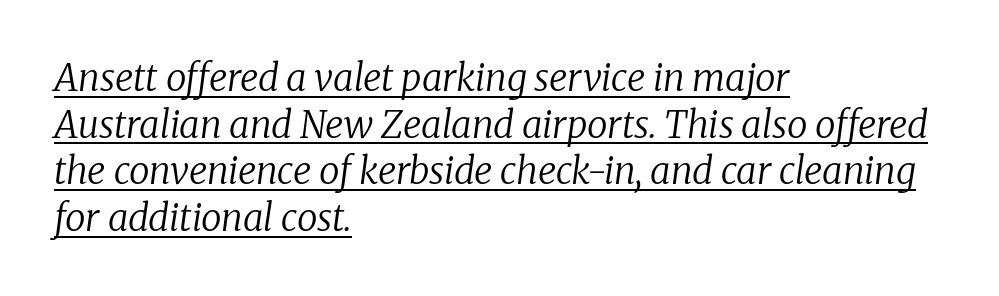
The image shows 37 px regular-weight serif type, italic (leaning right); set left-aligned, normal line spacing (1.26x), normal letter spacing, underlined; low stroke contrast and a medium x-height.
